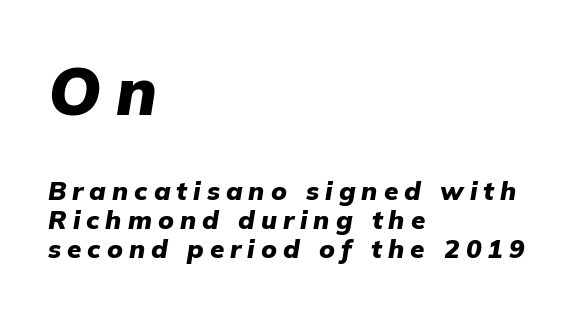
Students, note that the glyphs here are deliberately spaced far apart. Compared with ordinary roman type, these characters are visibly tilted. These lines are set flush left with a ragged right edge. I'd describe the lettering as bold — thick and assertive.
